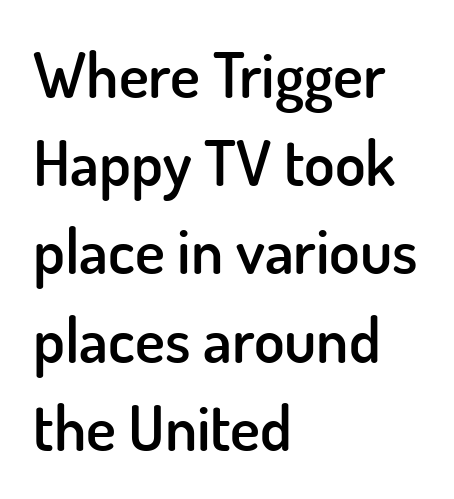
Q: Is the text bold? A: Semi-bold.
Q: Is the text italic (slanted)? A: No, it is upright.
Q: Is the typeface a serif or a sans-serif typeface? A: Sans-serif.
Q: Is the text underlined? A: No.
Q: How is the paragraph aligned? A: Left-aligned.
Q: Is the spacing between letters normal or unusually wide? A: Normal.
Q: Is the spacing between lines tight, normal or loose? A: Normal.
Q: Width (condensed, normal, or wide)? A: Normal.
Q: Stroke contrast? A: Low.
Q: x-height? A: Small.
Q: Monospaced? A: No.
